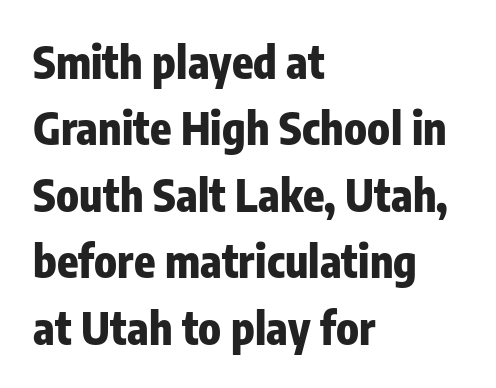
{"serif": "no", "italic": "no", "bold": "yes", "weight": "heavy", "width": "condensed", "stroke_contrast": "low", "x_height": "medium", "monospaced": "no", "underline": "no", "align": "left", "line_spacing": "normal", "line_spacing_ratio": 1.51, "letter_spacing": "normal", "letter_spacing_em": 0.0, "glyph_px": 44}
